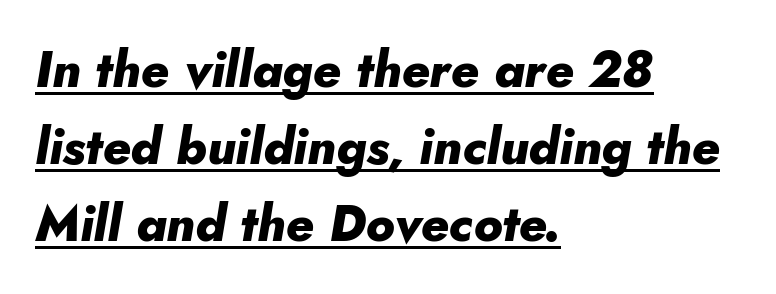
These lines stack with their left ends in a neat column. Quick note: italic. You can see a thin bar hugging the bottom of the glyphs. Letter spacing: default. Leading: standard. As a designer I'd log this as weight 700, bold.
